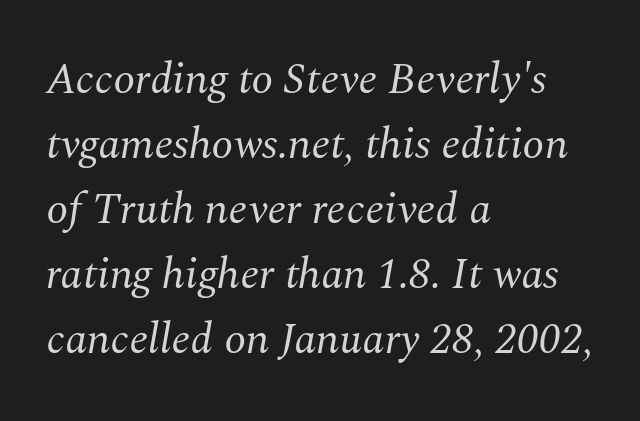
Line spacing here is normal. Horizontal alignment here is leftward, the default for most running prose. Spacing between characters is what you'd get straight out of the box. Each stroke keeps to a modest, everyday thickness or less.
